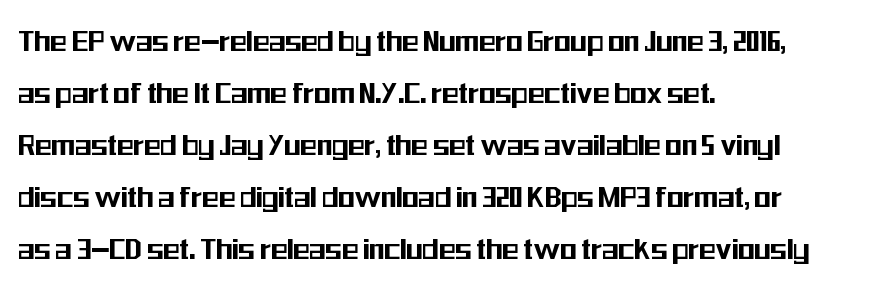
{"serif": "no", "italic": "no", "width": "condensed", "stroke_contrast": "medium", "x_height": "medium", "monospaced": "no", "underline": "no", "align": "left", "line_spacing": "normal", "line_spacing_ratio": 1.53, "letter_spacing": "normal", "letter_spacing_em": 0.0, "glyph_px": 34}
